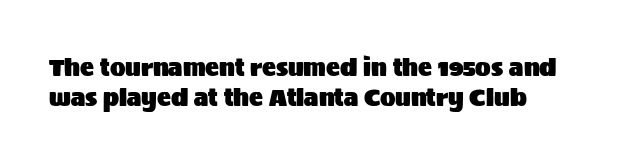
Q: Is the text italic (slanted)? A: No, it is upright.
Q: Is the text underlined? A: No.
Q: Is the spacing between letters normal or unusually wide? A: Normal.
Q: Is the spacing between lines tight, normal or loose? A: Normal.
